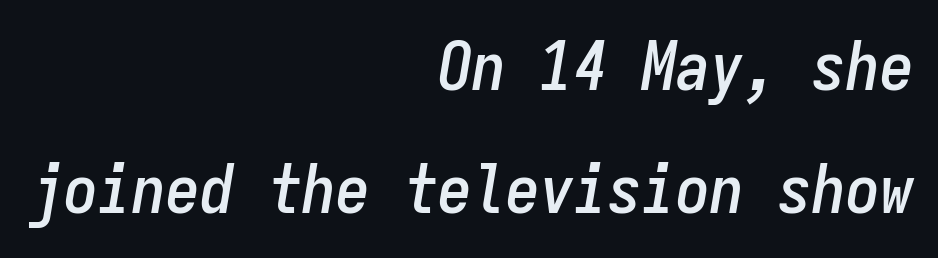
Q: Is the text italic (slanted)? A: Yes, it leans right by about 9 degrees.
Q: Is the text underlined? A: No.
Q: How is the paragraph aligned? A: Right-aligned.
Q: Is the spacing between letters normal or unusually wide? A: Normal.
Q: Width (condensed, normal, or wide)? A: Condensed.
Q: Stroke contrast? A: Low.
Q: x-height? A: Medium.
Q: Monospaced? A: Yes.
